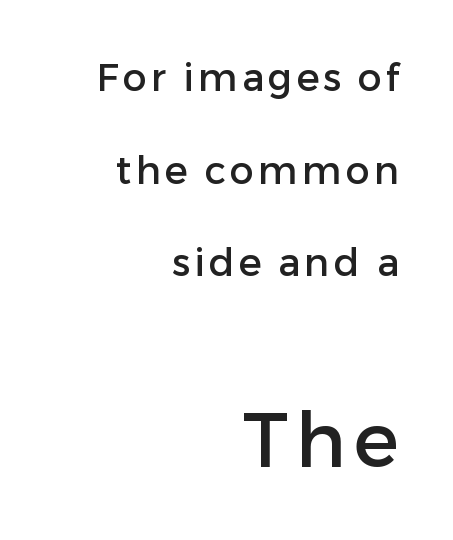
Q: Is the text italic (slanted)? A: No, it is upright.
Q: Is the typeface a serif or a sans-serif typeface? A: Sans-serif.
Q: Is the text underlined? A: No.
Q: How is the paragraph aligned? A: Right-aligned.
Q: Is the spacing between lines tight, normal or loose? A: Loose.
Q: Which block of text is set in a larger size, the first (top) or the second (bottom)? A: The second (bottom) one.
Q: Width (condensed, normal, or wide)? A: Normal.
Q: Stroke contrast? A: Low.
Q: x-height? A: Medium.
Q: Monospaced? A: No.
